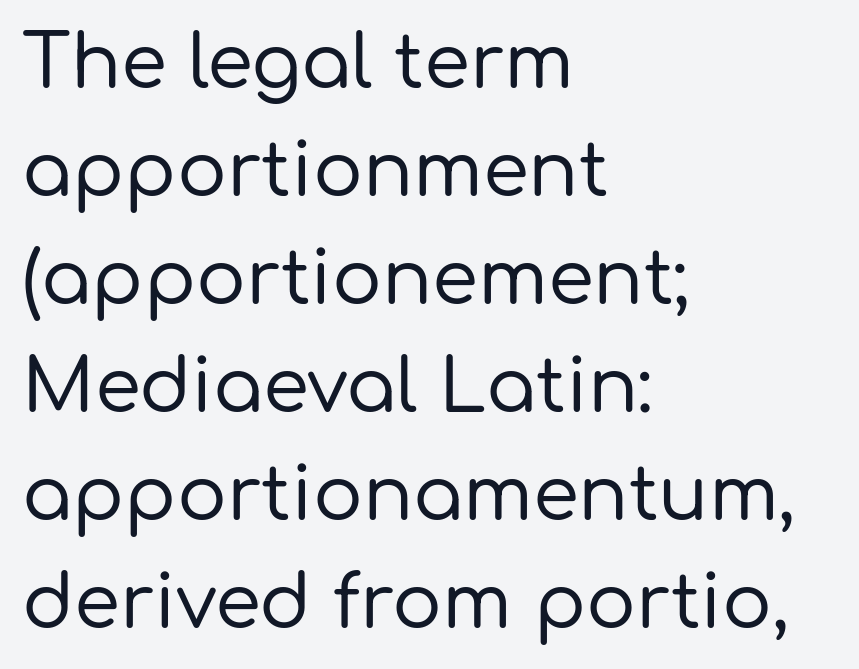
Q: Is the text italic (slanted)? A: No, it is upright.
Q: Is the typeface a serif or a sans-serif typeface? A: Sans-serif.
Q: Is the text underlined? A: No.
Q: How is the paragraph aligned? A: Left-aligned.
Q: Is the spacing between letters normal or unusually wide? A: Normal.
Q: Is the spacing between lines tight, normal or loose? A: Normal.
Q: Width (condensed, normal, or wide)? A: Normal.
Q: Stroke contrast? A: Low.
Q: x-height? A: Medium.
Q: Monospaced? A: No.
